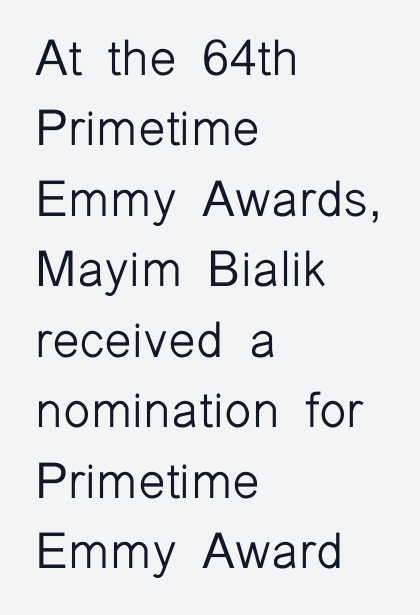
{"serif": "no", "italic": "no", "bold": "no", "weight": "light", "width": "normal", "stroke_contrast": "low", "x_height": "medium", "monospaced": "no", "underline": "no", "align": "left", "line_spacing": "normal", "line_spacing_ratio": 1.41, "letter_spacing": "normal", "letter_spacing_em": 0.0, "glyph_px": 50}
